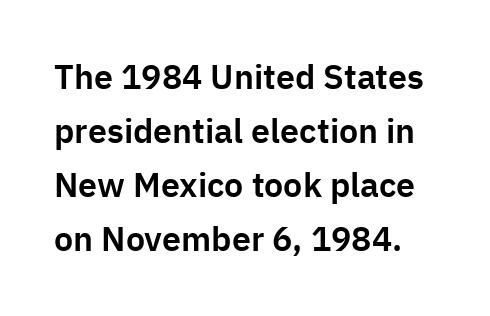
{"serif": "no", "italic": "no", "width": "normal", "stroke_contrast": "low", "x_height": "medium", "monospaced": "no", "underline": "no", "line_spacing": "normal", "line_spacing_ratio": 1.59, "letter_spacing": "normal", "letter_spacing_em": 0.0, "glyph_px": 34}
